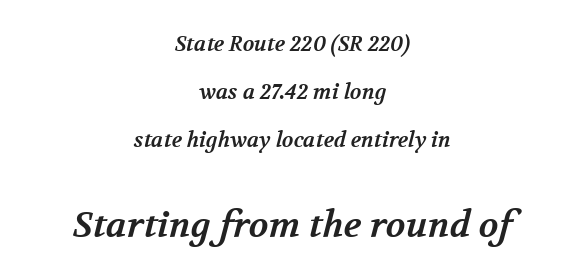
Q: Is the text bold? A: Yes.
Q: Is the typeface a serif or a sans-serif typeface? A: Serif.
Q: Is the text underlined? A: No.
Q: How is the paragraph aligned? A: Centered.
Q: Is the spacing between letters normal or unusually wide? A: Normal.
Q: Is the spacing between lines tight, normal or loose? A: Loose.
Q: Which block of text is set in a larger size, the first (top) or the second (bottom)? A: The second (bottom) one.
Q: Width (condensed, normal, or wide)? A: Normal.
Q: Stroke contrast? A: Medium.
Q: x-height? A: Medium.
Q: Monospaced? A: No.
